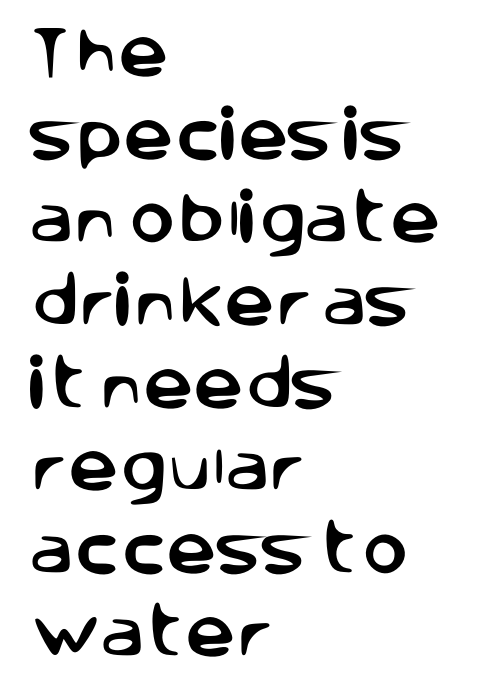
{"serif": "no", "italic": "no", "width": "normal", "stroke_contrast": "low", "x_height": "large", "monospaced": "no", "underline": "no", "align": "left", "line_spacing": "normal", "line_spacing_ratio": 1.48, "letter_spacing": "normal", "letter_spacing_em": 0.0, "glyph_px": 56}
